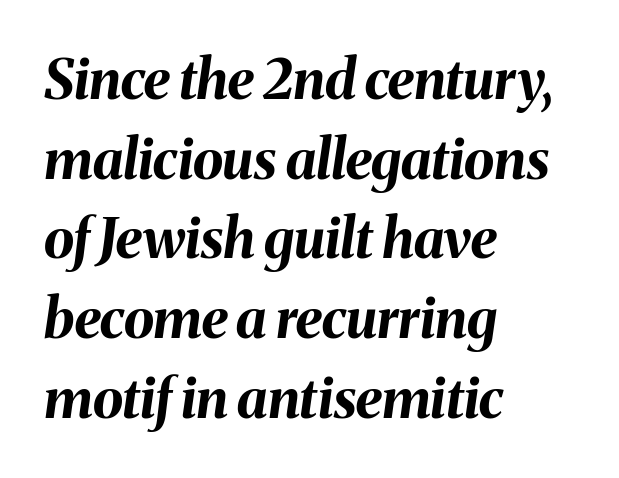
The image shows 55 px bold type, italic (leaning right); set left-aligned, normal line spacing (1.45x), normal letter spacing, not underlined; medium stroke contrast and a medium x-height.
